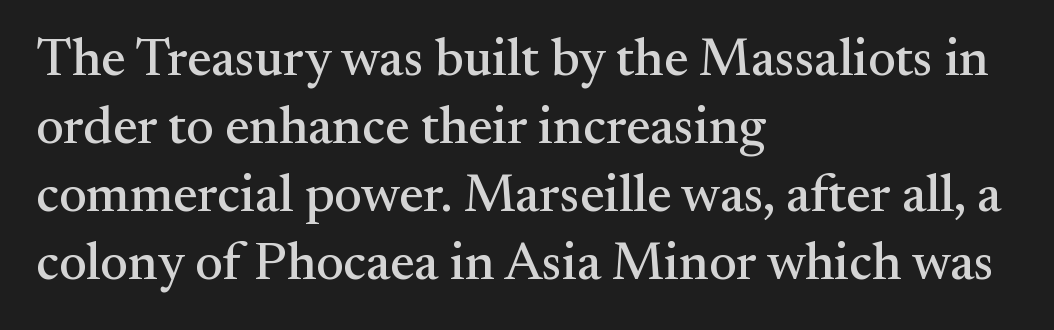
Q: Is the text italic (slanted)? A: No, it is upright.
Q: Is the typeface a serif or a sans-serif typeface? A: Serif.
Q: Is the text underlined? A: No.
Q: How is the paragraph aligned? A: Left-aligned.
Q: Is the spacing between letters normal or unusually wide? A: Normal.
Q: Is the spacing between lines tight, normal or loose? A: Normal.
Q: Width (condensed, normal, or wide)? A: Normal.
Q: Stroke contrast? A: Medium.
Q: x-height? A: Small.
Q: Monospaced? A: No.
